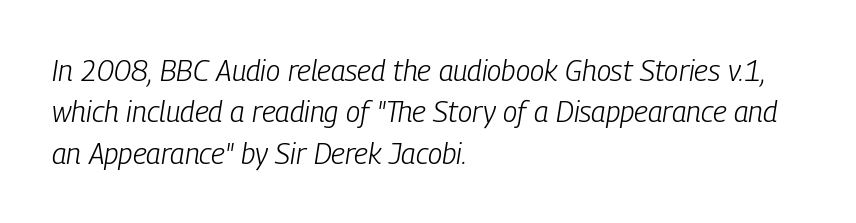
The image shows 29 px light, condensed type, italic (leaning right); set left-aligned, normal line spacing (1.43x), normal letter spacing, not underlined; low stroke contrast and a medium x-height.
